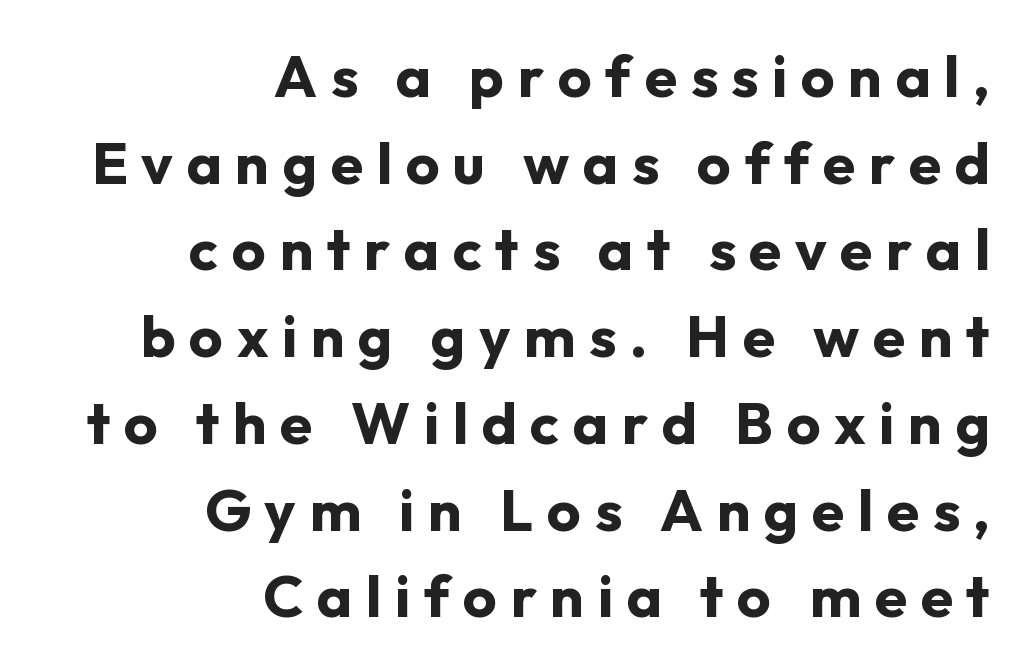
The letters stand straight up with perfectly vertical stems. Honestly, the letter spacing is so wide it's the main thing you notice. Each letter keeps its own natural width here, so spacing adapts to shape. Underline: absent. Is the block centered? No — it sits flush against the right margin.
